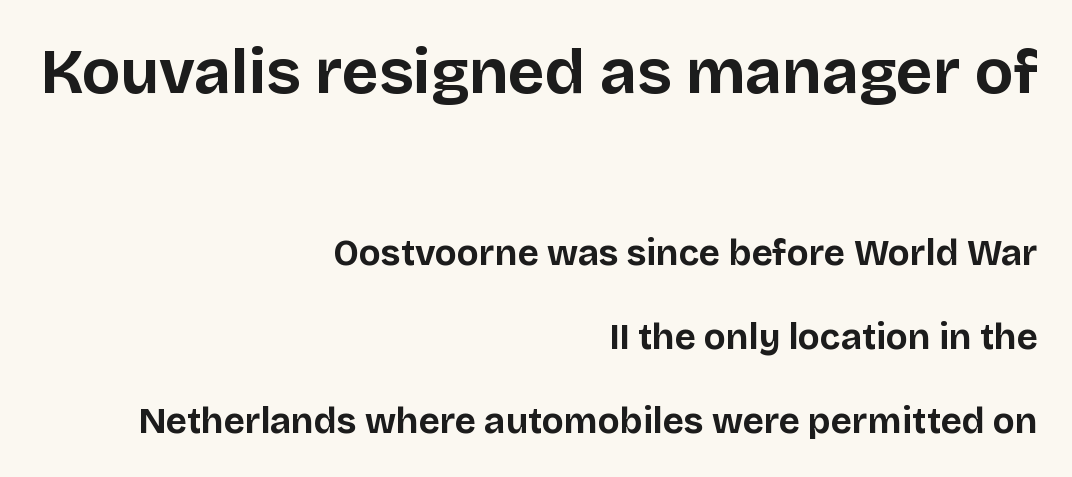
Q: Is the text bold? A: Yes.
Q: Is the text italic (slanted)? A: No, it is upright.
Q: Is the typeface a serif or a sans-serif typeface? A: Sans-serif.
Q: Is the text underlined? A: No.
Q: How is the paragraph aligned? A: Right-aligned.
Q: Is the spacing between letters normal or unusually wide? A: Normal.
Q: Is the spacing between lines tight, normal or loose? A: Loose.
Q: Which block of text is set in a larger size, the first (top) or the second (bottom)? A: The first (top) one.
Q: Width (condensed, normal, or wide)? A: Normal.
Q: Stroke contrast? A: Low.
Q: x-height? A: Large.
Q: Monospaced? A: No.
